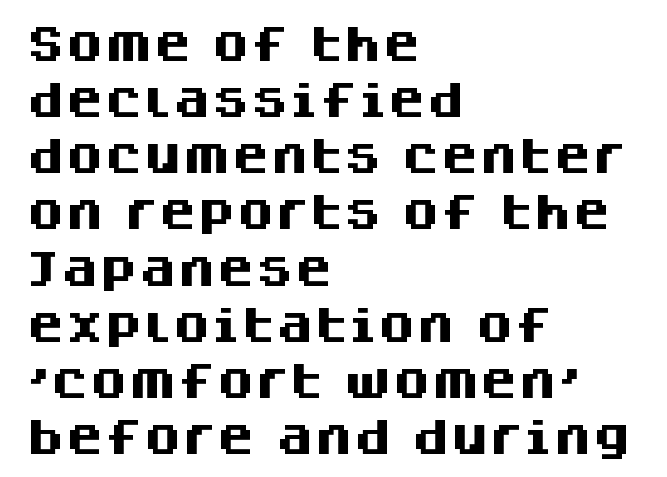
{"serif": "no", "italic": "no", "bold": "yes", "weight": "heavy", "width": "normal", "stroke_contrast": "medium", "x_height": "large", "monospaced": "no", "underline": "no", "align": "left", "line_spacing": "normal", "line_spacing_ratio": 1.44, "letter_spacing": "normal", "letter_spacing_em": 0.0, "glyph_px": 39}
